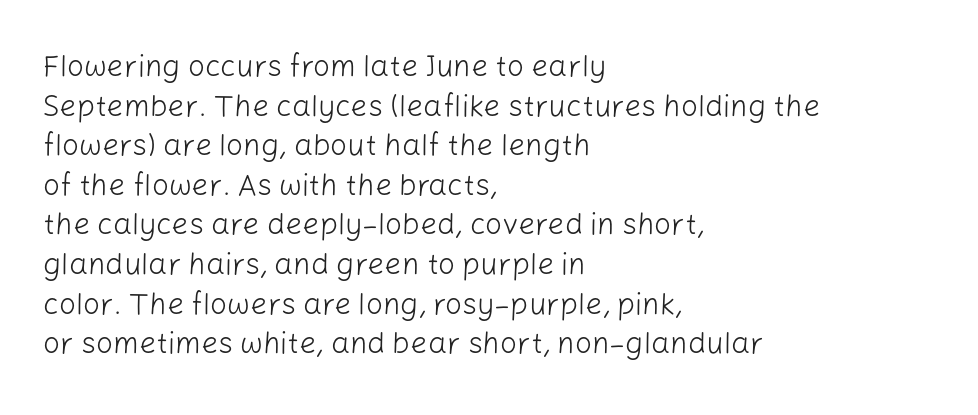
The rendering anchors every line to the left-hand side. The rendering uses natural spacing where letterforms have individual widths. These lines sit exactly where default settings would place them. Type without underlining. Look at the bottom of the vertical strokes: they stop flat, with no serifs. Short note: letters normally spaced.
